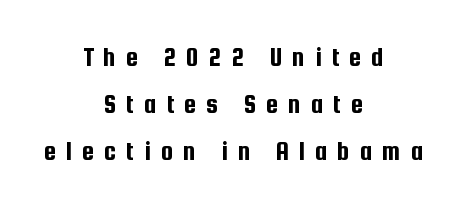
Q: Is the text italic (slanted)? A: No, it is upright.
Q: Is the typeface a serif or a sans-serif typeface? A: Sans-serif.
Q: Is the text underlined? A: No.
Q: How is the paragraph aligned? A: Centered.
Q: Is the spacing between letters normal or unusually wide? A: Unusually wide.
Q: Is the spacing between lines tight, normal or loose? A: Normal.
Q: Width (condensed, normal, or wide)? A: Condensed.
Q: Stroke contrast? A: Low.
Q: x-height? A: Medium.
Q: Monospaced? A: No.
